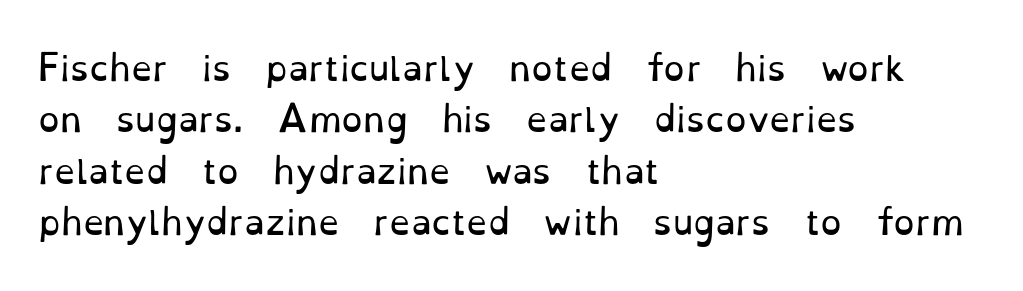
In CSS terms this would be text-align: left. In terms of letterspacing, this is plain default setting. The gap between lines stays unmarked. Quick note: not italic, upright. Heft: none added — not bold.
